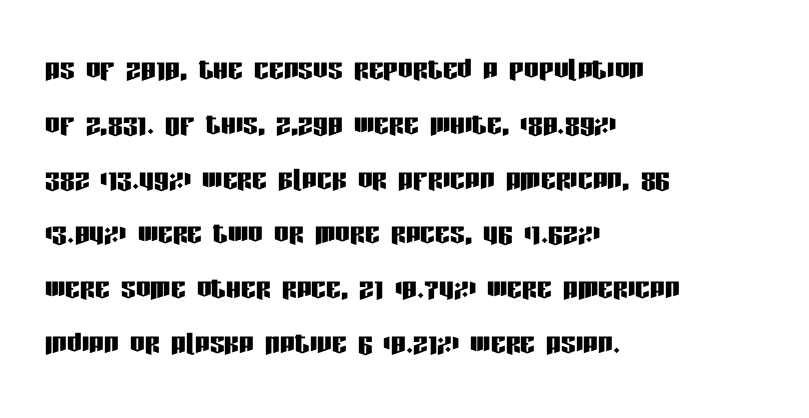
Compared with typical paragraphs, the rows here are spaced about the same. The typeface chosen for these lines omits serifs. The letters advance in unequal steps, a hallmark of proportional type. Every row of glyphs begins at an identical x-position on the left. Nothing unusual about the tracking: characters are spaced as the font intends. The strip under each line holds only bare page.
